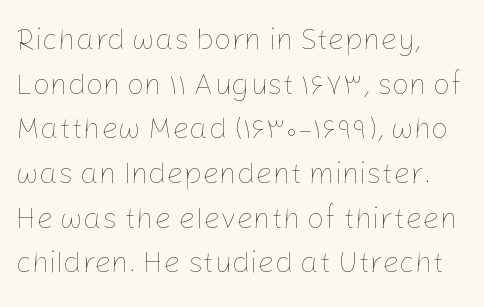
The image shows 30 px thin type, upright; set left-aligned, normal line spacing (1.49x), normal letter spacing, not underlined; low stroke contrast and a medium x-height.
